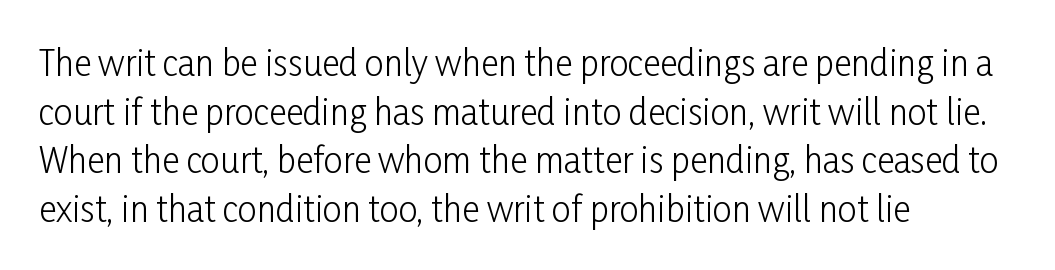
Q: Is the text bold? A: No.
Q: Is the text italic (slanted)? A: No, it is upright.
Q: Is the typeface a serif or a sans-serif typeface? A: Sans-serif.
Q: Is the text underlined? A: No.
Q: How is the paragraph aligned? A: Left-aligned.
Q: Is the spacing between letters normal or unusually wide? A: Normal.
Q: Is the spacing between lines tight, normal or loose? A: Normal.
Q: Width (condensed, normal, or wide)? A: Condensed.
Q: Stroke contrast? A: Low.
Q: x-height? A: Medium.
Q: Monospaced? A: No.
